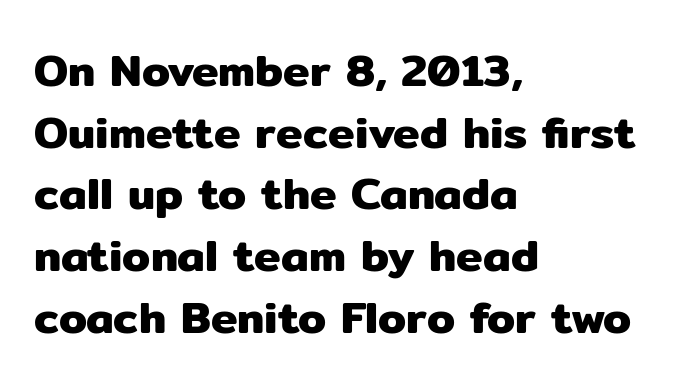
{"serif": "no", "italic": "no", "width": "normal", "stroke_contrast": "low", "x_height": "medium", "monospaced": "no", "underline": "no", "align": "left", "line_spacing": "normal", "line_spacing_ratio": 1.37, "letter_spacing": "normal", "letter_spacing_em": 0.0, "glyph_px": 45}
